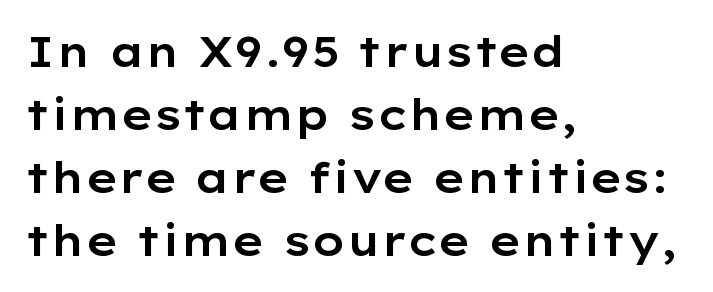
{"serif": "no", "italic": "no", "width": "wide", "stroke_contrast": "low", "x_height": "medium", "monospaced": "no", "underline": "no", "align": "left", "line_spacing": "normal", "line_spacing_ratio": 1.5, "letter_spacing": "normal", "letter_spacing_em": 0.0, "glyph_px": 42}
